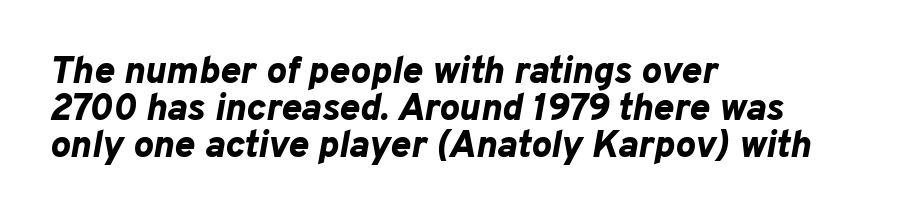
Quick note: italic. Heavy-handed strokes throughout: this text is bold. The line texture is even and compact thanks to regular tracking. What's the leading like? Squeezed, with rows nearly overlapping. Notice how the passage keeps a crisp vertical edge on the left only.
